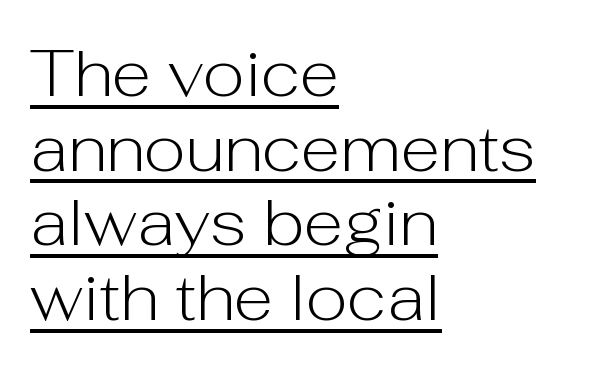
The rendering uses natural spacing where letterforms have individual widths. Each word holds together tightly as a unit, with standard inter-letter gaps. The lettering is marked with a stroke running underneath it. Tightly led — the rows are bunched. The text block is weighted toward the left margin, trailing off unevenly rightward. The typeface has the unassuming heft of standard copy or less.
